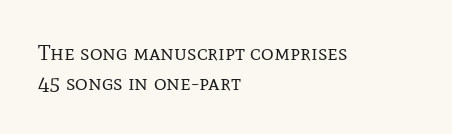
Q: Is the text bold? A: No.
Q: Is the text italic (slanted)? A: No, it is upright.
Q: Is the text underlined? A: No.
Q: How is the paragraph aligned? A: Left-aligned.
Q: Is the spacing between letters normal or unusually wide? A: Normal.
Q: Is the spacing between lines tight, normal or loose? A: Normal.
